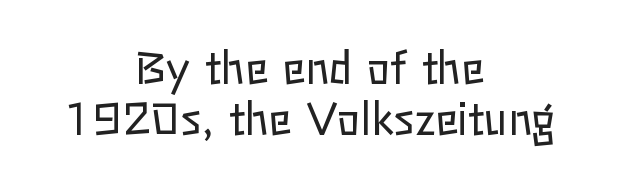
The image shows 43 px regular-weight type, upright; set centered, line spacing 1.19x, normal letter spacing, not underlined; low stroke contrast and a medium x-height.
